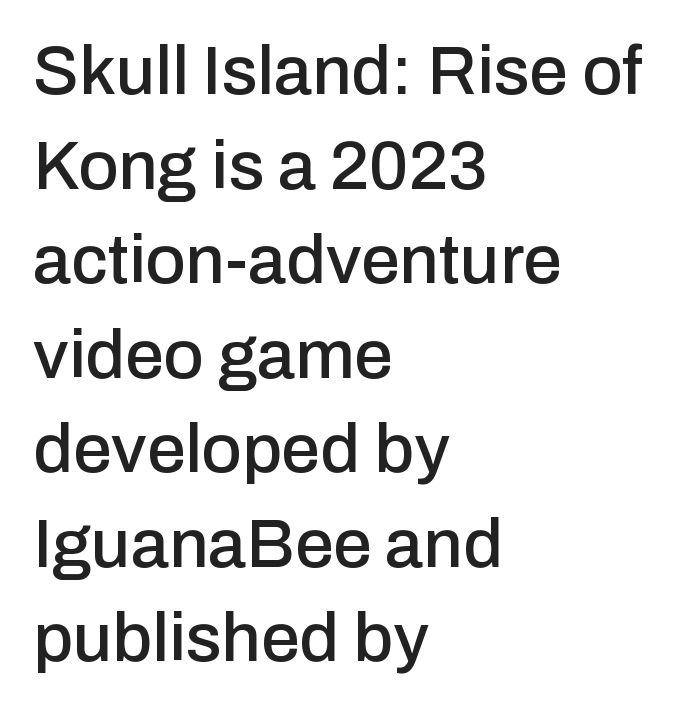
{"serif": "no", "italic": "no", "width": "normal", "stroke_contrast": "low", "x_height": "medium", "monospaced": "no", "underline": "no", "align": "left", "line_spacing": "normal", "line_spacing_ratio": 1.37, "letter_spacing": "normal", "letter_spacing_em": 0.0, "glyph_px": 69}
